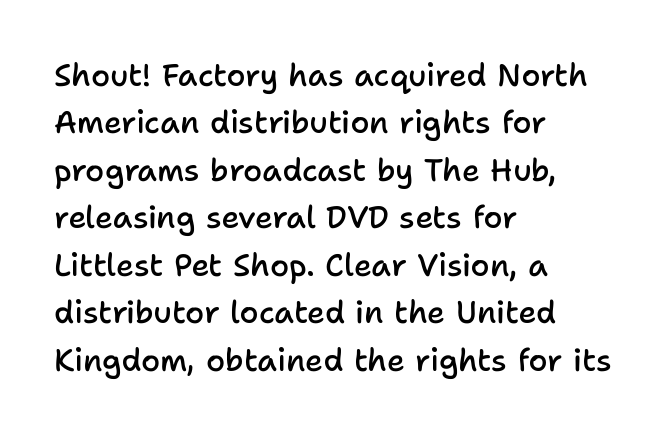
Ascenders rise straight up at ninety degrees. The strokes are fattened partway — semibold, not bold. Character widths vary here, with narrow letters taking less room than wide ones. No word sits above an underline.
